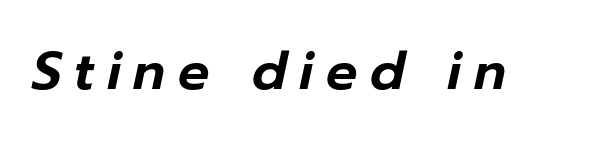
The image shows 52 px text type, italic (leaning right); set unusually wide letter spacing (+0.24 em), not underlined; low stroke contrast and a medium x-height.
